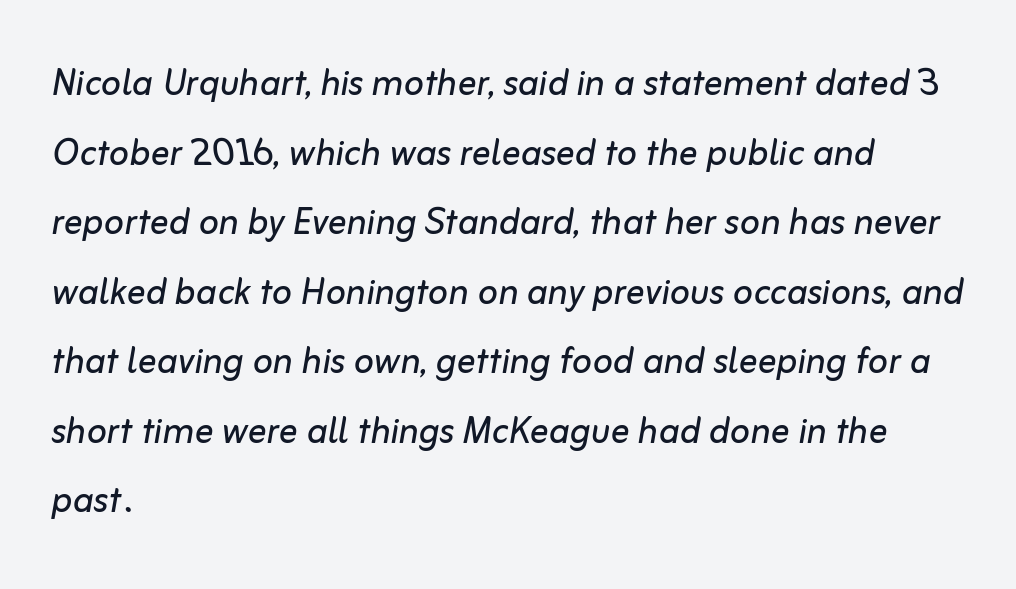
Q: Is the text bold? A: No.
Q: Is the text italic (slanted)? A: Yes, it leans right by about 10 degrees.
Q: Is the text underlined? A: No.
Q: How is the paragraph aligned? A: Left-aligned.
Q: Is the spacing between letters normal or unusually wide? A: Normal.
Q: Is the spacing between lines tight, normal or loose? A: Normal.
Q: Width (condensed, normal, or wide)? A: Normal.
Q: Stroke contrast? A: Low.
Q: x-height? A: Medium.
Q: Monospaced? A: No.
